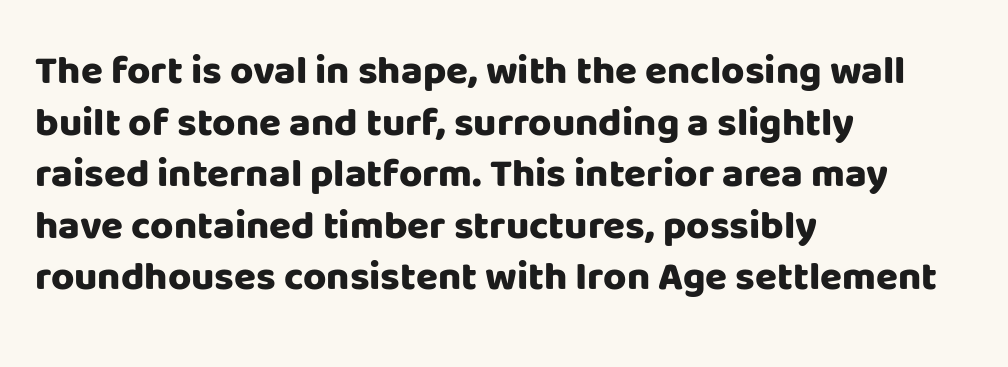
{"serif": "no", "italic": "no", "bold": "yes", "weight": "heavy", "width": "normal", "stroke_contrast": "low", "x_height": "large", "monospaced": "no", "underline": "no", "align": "left", "line_spacing": "normal", "line_spacing_ratio": 1.29, "letter_spacing": "normal", "letter_spacing_em": 0.0, "glyph_px": 40}
